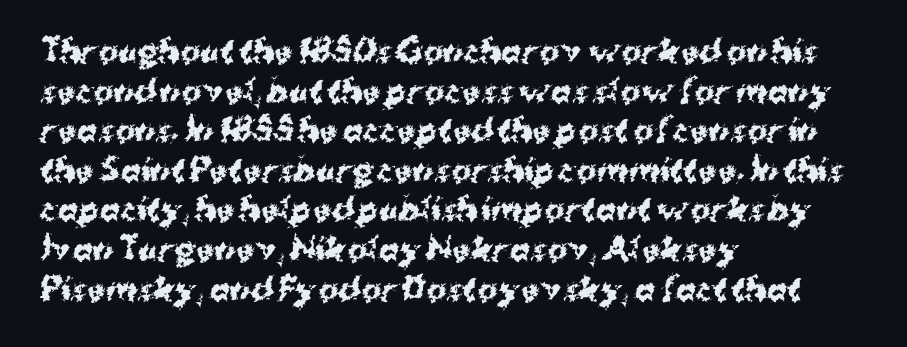
{"serif": "no", "bold": "yes", "weight": "bold", "width": "normal", "stroke_contrast": "medium", "x_height": "medium", "monospaced": "no", "underline": "no", "align": "left", "line_spacing": "normal", "line_spacing_ratio": 1.32, "letter_spacing": "normal", "letter_spacing_em": 0.0, "glyph_px": 30}
